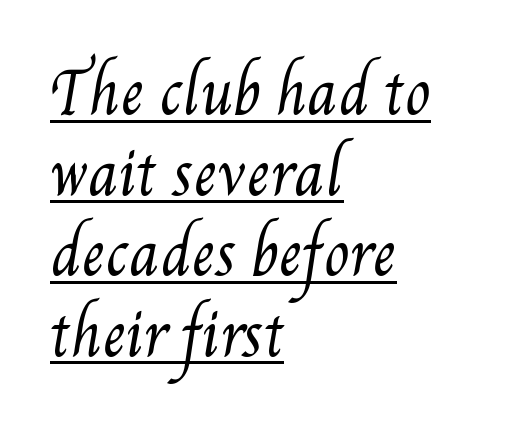
Q: Is the text bold? A: No.
Q: Is the text underlined? A: Yes.
Q: How is the paragraph aligned? A: Left-aligned.
Q: Is the spacing between letters normal or unusually wide? A: Normal.
Q: Is the spacing between lines tight, normal or loose? A: Normal.
Q: Width (condensed, normal, or wide)? A: Condensed.
Q: Stroke contrast? A: Medium.
Q: x-height? A: Small.
Q: Monospaced? A: No.
